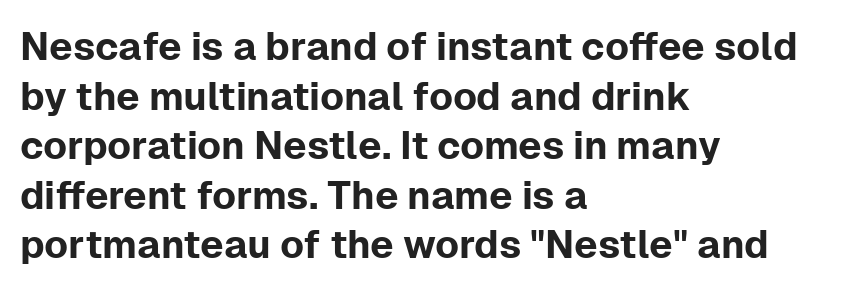
The image shows 39 px sans-serif type, upright; set left-aligned, normal line spacing (1.27x), normal letter spacing, not underlined; low stroke contrast and a medium x-height.
